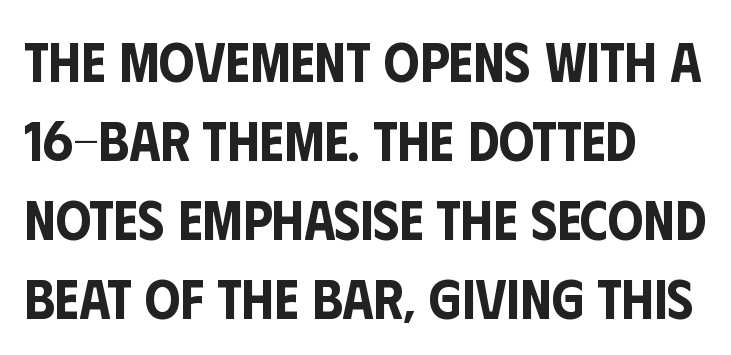
{"serif": "no", "italic": "no", "width": "condensed", "stroke_contrast": "low", "x_height": "large", "monospaced": "no", "underline": "no", "align": "left", "line_spacing": "normal", "line_spacing_ratio": 1.41, "letter_spacing": "normal", "letter_spacing_em": 0.0, "glyph_px": 56}
